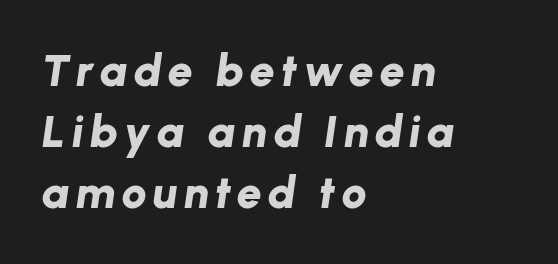
{"italic": "yes", "lean": "right", "slant_degrees": 8, "bold": "yes", "weight": "bold", "width": "normal", "stroke_contrast": "low", "x_height": "medium", "monospaced": "no", "underline": "no", "align": "left", "line_spacing": "normal", "line_spacing_ratio": 1.36, "glyph_px": 45}
